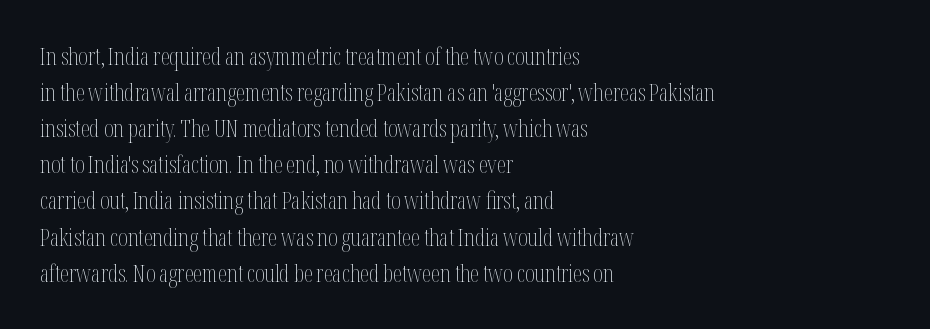
Nothing unusual about the tracking: characters are spaced as the font intends. The typesetter chose a ragged-right arrangement here. Vertical strokes here are truly vertical. In terms of leading, this rendering sits right in the middle.
